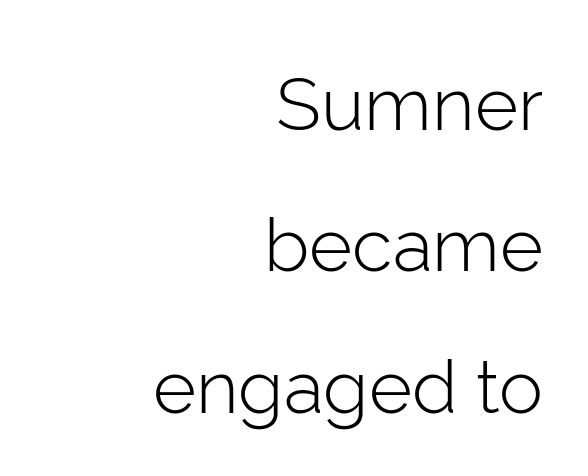
The image shows 74 px light sans-serif type, upright; set right-aligned, loose line spacing (1.91x), normal letter spacing, not underlined; low stroke contrast and a medium x-height.
